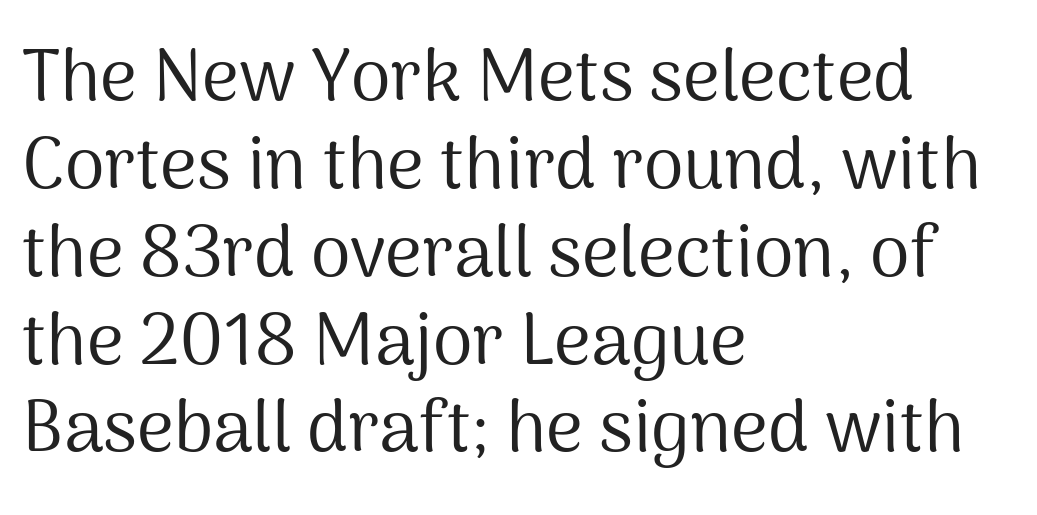
{"serif": "no", "italic": "no", "bold": "no", "weight": "regular", "width": "normal", "stroke_contrast": "medium", "x_height": "medium", "monospaced": "no", "underline": "no", "align": "left", "line_spacing_ratio": 1.22, "letter_spacing": "normal", "letter_spacing_em": 0.0, "glyph_px": 72}
